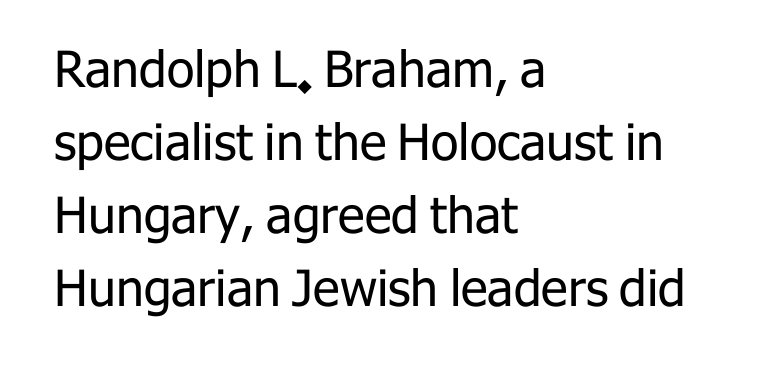
{"serif": "no", "italic": "no", "bold": "no", "weight": "regular", "width": "normal", "stroke_contrast": "low", "x_height": "medium", "monospaced": "no", "underline": "no", "align": "left", "line_spacing": "normal", "line_spacing_ratio": 1.46, "letter_spacing": "normal", "letter_spacing_em": 0.0, "glyph_px": 50}
